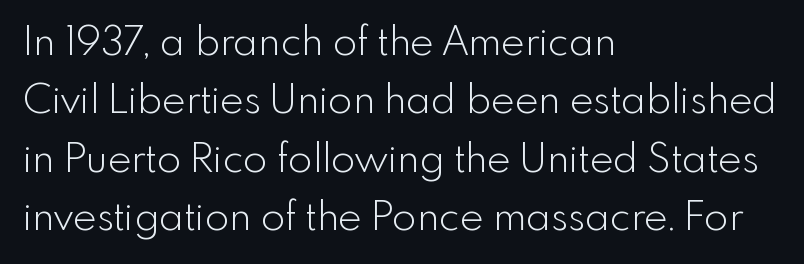
Q: Is the text bold? A: No.
Q: Is the text italic (slanted)? A: No, it is upright.
Q: Is the typeface a serif or a sans-serif typeface? A: Sans-serif.
Q: Is the text underlined? A: No.
Q: How is the paragraph aligned? A: Left-aligned.
Q: Is the spacing between letters normal or unusually wide? A: Normal.
Q: Is the spacing between lines tight, normal or loose? A: Normal.
Q: Width (condensed, normal, or wide)? A: Normal.
Q: x-height? A: Small.
Q: Monospaced? A: No.
